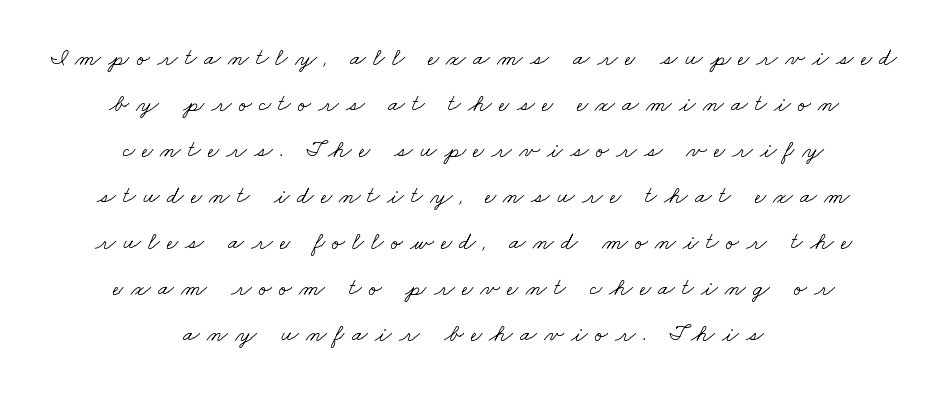
Rows of type keep a wide berth in the vertical direction. These lines stack symmetrically, like a column narrowing and widening about its center. Is this a heavy cut? Hardly; it is regular or lighter. Glance below the letters and you will spot only blank space. Observe the wide spacing: letters keep a clear distance from each other.
